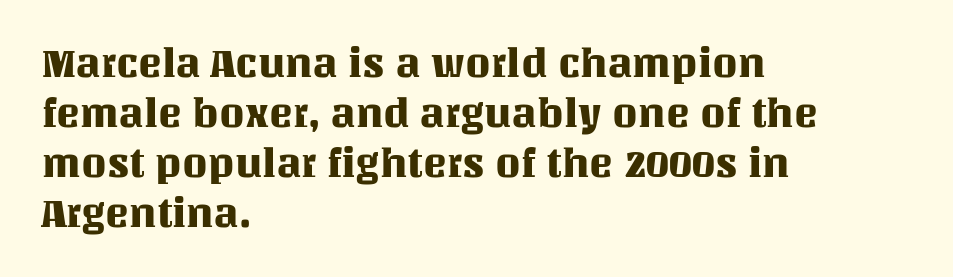
There is no visible air inserted between adjacent glyphs. Successive baselines arrive at the customary interval. Visually the block forms a straight wall on the left and a jagged coastline on the right. Descenders hang freely into open space. The passage shown is typed in a proportional face where columns would drift. Tall strokes in this sample are plumb rather than angled.
